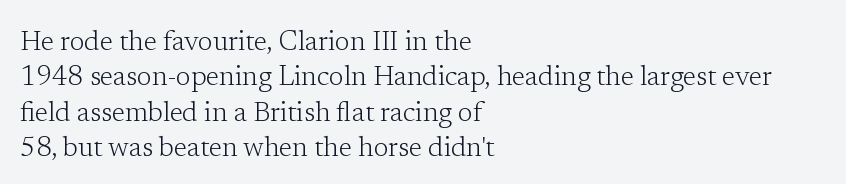
Line beginnings align vertically; line endings do not. The typography opts for an upright posture over an oblique one. Baseline-to-baseline distance is the conventional proportion of letter height. The characters are drawn with everyday or finer stroke widths. Here the glyphs are tracked normally, forming tight word shapes.
